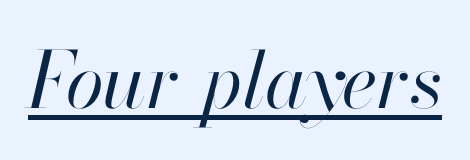
The face used here appears with an underline applied. The glyphs look as if they've been sheared to an angle. Tracking value appears to be zero — textbook default spacing. The rendering uses natural spacing where letterforms have individual widths. The strokes carry an ordinary text weight at most.
